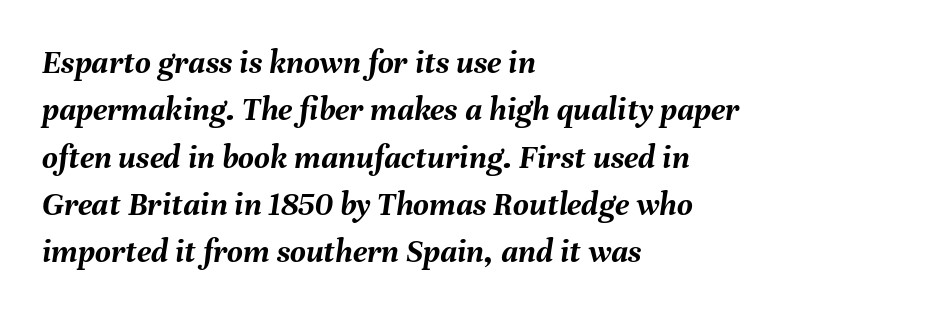
Q: Is the text bold? A: Yes.
Q: Is the text italic (slanted)? A: Yes, it leans right by about 8 degrees.
Q: Is the text underlined? A: No.
Q: How is the paragraph aligned? A: Left-aligned.
Q: Is the spacing between letters normal or unusually wide? A: Normal.
Q: Is the spacing between lines tight, normal or loose? A: Normal.
Q: Width (condensed, normal, or wide)? A: Normal.
Q: Stroke contrast? A: Medium.
Q: x-height? A: Medium.
Q: Monospaced? A: No.
